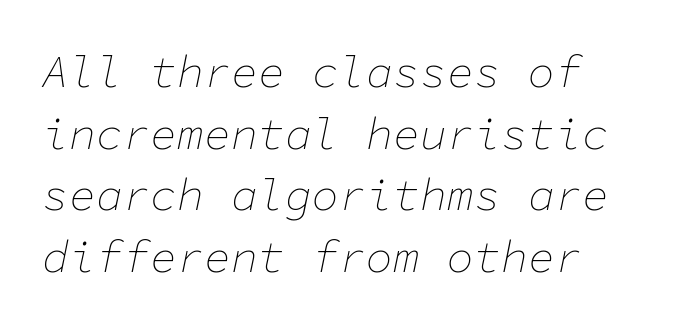
Regular leading. The strip under each line holds only bare page. Italic: yes, the glyphs are oblique. Fixed-width glyphs throughout — classic coding-font behaviour. The letterforms sit at book weight or below.
